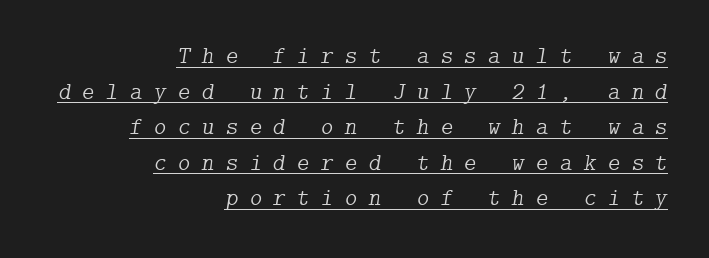
Q: Is the text bold? A: No.
Q: Is the text italic (slanted)? A: Yes, it leans right by about 9 degrees.
Q: Is the text underlined? A: Yes.
Q: How is the paragraph aligned? A: Right-aligned.
Q: Is the spacing between letters normal or unusually wide? A: Unusually wide.
Q: Is the spacing between lines tight, normal or loose? A: Normal.
